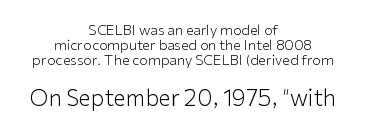
{"italic": "no", "bold": "no", "underline": "no", "align": "center", "line_spacing": "tight", "line_spacing_ratio": 1.07, "letter_spacing": "normal", "letter_spacing_em": 0.0, "larger_block": "second", "size_ratio": 1.57, "glyph_px": 22}
